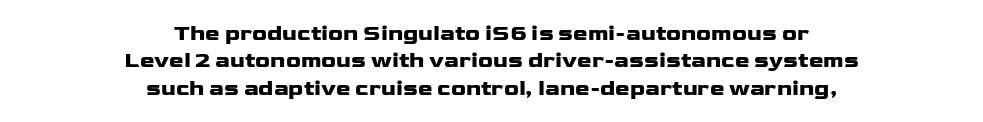
Q: Is the text bold? A: Yes.
Q: Is the text italic (slanted)? A: No, it is upright.
Q: Is the text underlined? A: No.
Q: How is the paragraph aligned? A: Centered.
Q: Is the spacing between letters normal or unusually wide? A: Normal.
